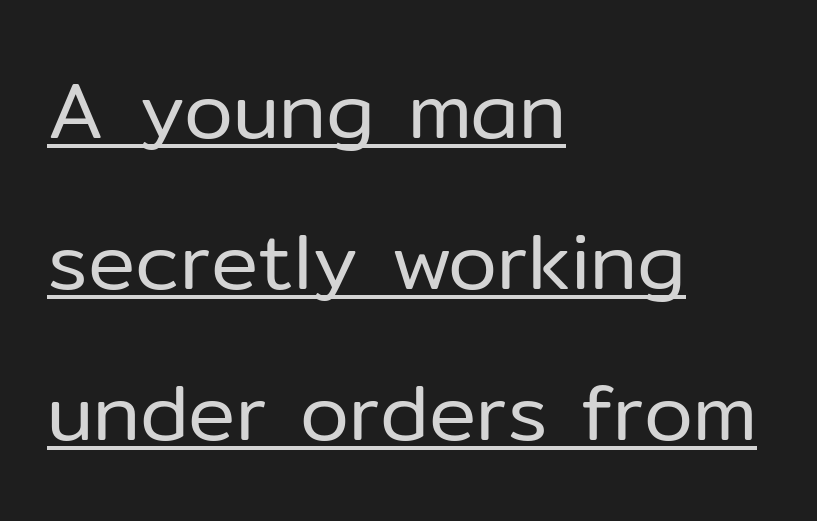
Does the copy run flush right? No — it runs flush left. Does the leading feel generous? Absolutely, it's lavish. Nope, no serifs anywhere on these letters. Italic? Not at all — the glyphs are vertical.
